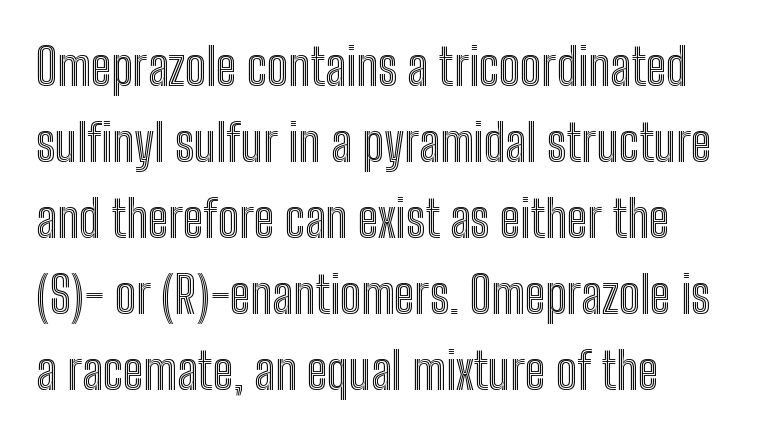
Q: Is the text italic (slanted)? A: No, it is upright.
Q: Is the text underlined? A: No.
Q: How is the paragraph aligned? A: Left-aligned.
Q: Is the spacing between letters normal or unusually wide? A: Normal.
Q: Is the spacing between lines tight, normal or loose? A: Normal.
Q: Width (condensed, normal, or wide)? A: Condensed.
Q: x-height? A: Medium.
Q: Monospaced? A: No.
